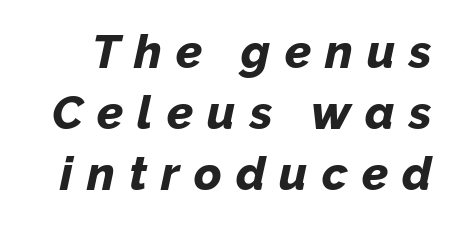
The rendering uses a bold face; every stroke is thick and dark. The rendering uses natural spacing where letterforms have individual widths. The face used here is rendered with a markedly widened letterfit. Any mark beneath the type? The region is blank.
